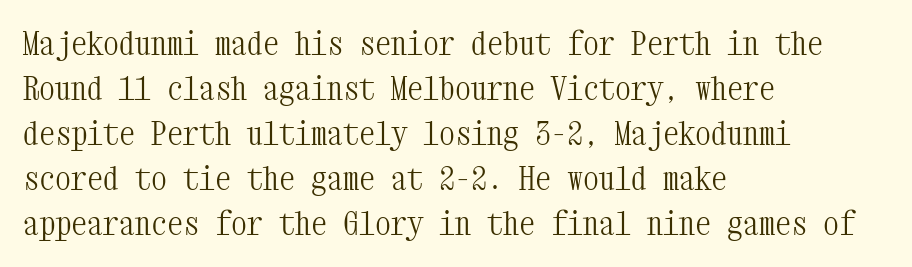
The image shows 32 px light, condensed serif type, upright, monospaced; set left-aligned, normal line spacing (1.41x), normal letter spacing, not underlined; medium stroke contrast and a medium x-height.
